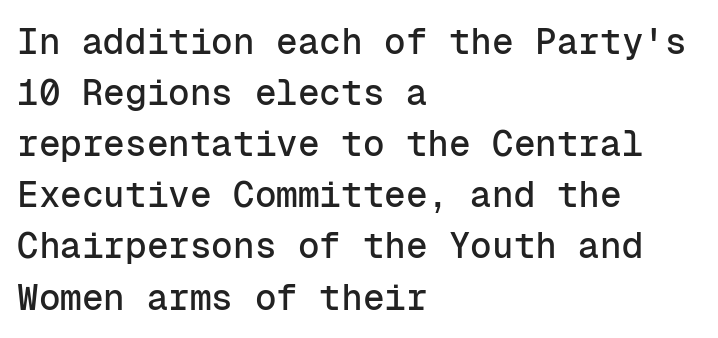
The image shows 36 px sans-serif type, upright, monospaced; set left-aligned, normal line spacing (1.42x), normal letter spacing, not underlined; low stroke contrast and a medium x-height.
